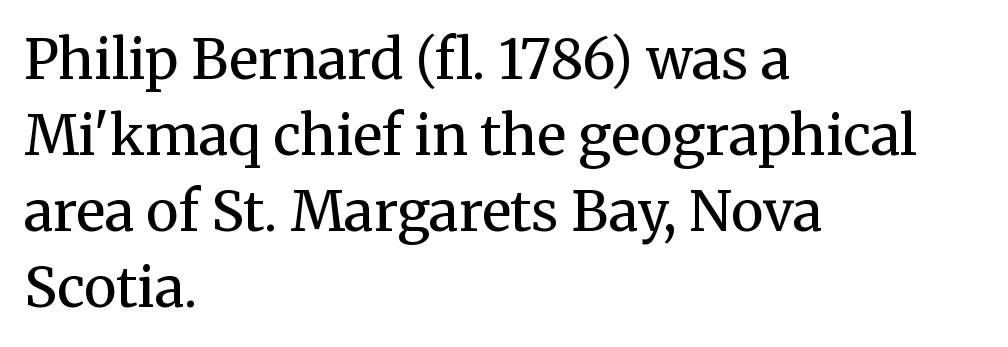
The image shows 55 px regular-weight serif type, upright; set left-aligned, normal line spacing (1.38x), normal letter spacing, not underlined; medium stroke contrast and a medium x-height.
